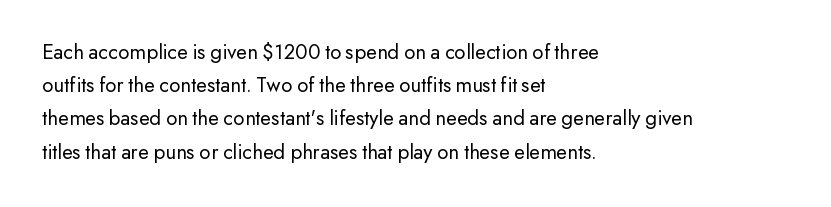
Tall strokes in this sample are plumb rather than angled. Weight: regular or lighter. Tracking value appears to be zero — textbook default spacing. The passage shown stacks its lines at a standard gap. The lines in this sample share a left origin and differ only in where they stop. Anything drawn beneath the words? Only blank space.
